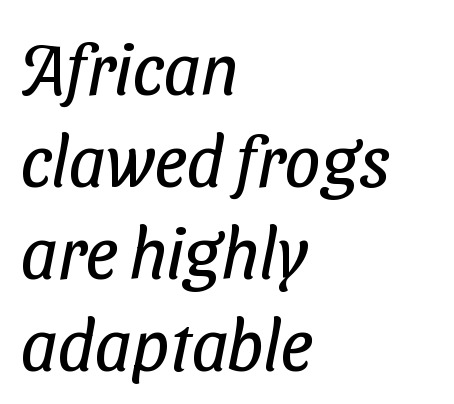
The image shows 72 px regular-weight, condensed sans-serif type; set left-aligned, normal line spacing (1.28x), normal letter spacing, not underlined; low stroke contrast and a medium x-height.
